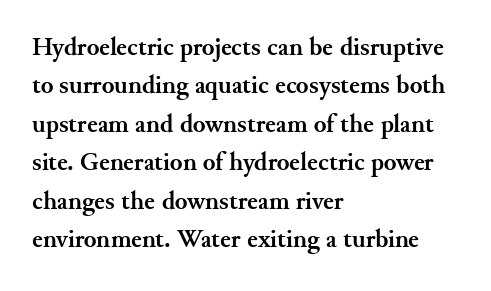
{"italic": "no", "bold": "yes", "underline": "no", "align": "left", "line_spacing": "normal", "line_spacing_ratio": 1.48, "letter_spacing": "normal", "letter_spacing_em": 0.0, "glyph_px": 26}
